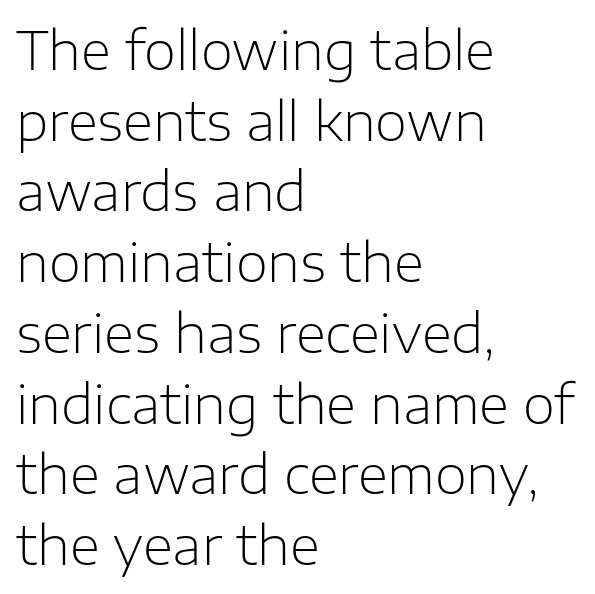
Students, note that the glyphs here touch the page at normal intervals. Nothing heavy about these letters — not bold at all. The passage shown is typed in a proportional face where columns would drift. The typesetter chose a ragged-right arrangement here.
